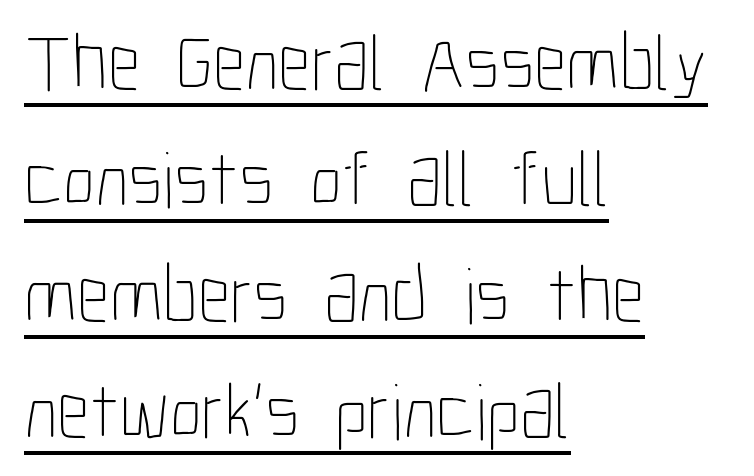
The image shows 80 px thin, condensed type, upright; set left-aligned, normal line spacing (1.45x), normal letter spacing, underlined; low stroke contrast and a medium x-height.
